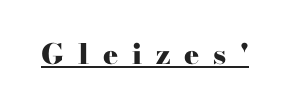
How are the letters spaced? Widely, with obvious added tracking. Each letter keeps its own natural width here, so spacing adapts to shape. What weight is shown? A full bold with thick strokes. Emphasis is given by a line drawn under the lettering.
